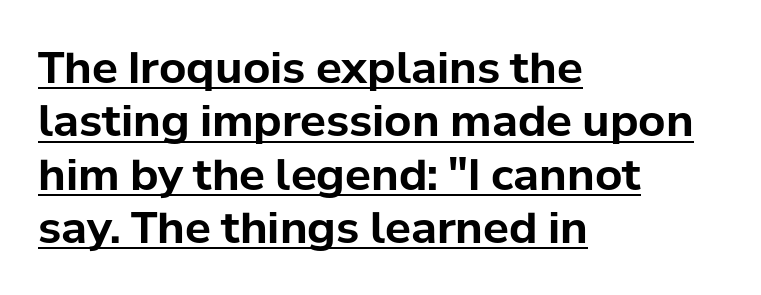
{"serif": "no", "italic": "no", "bold": "yes", "weight": "bold", "width": "normal", "stroke_contrast": "low", "x_height": "medium", "monospaced": "no", "underline": "yes", "align": "left", "line_spacing_ratio": 1.24, "letter_spacing": "normal", "letter_spacing_em": 0.0, "glyph_px": 43}
